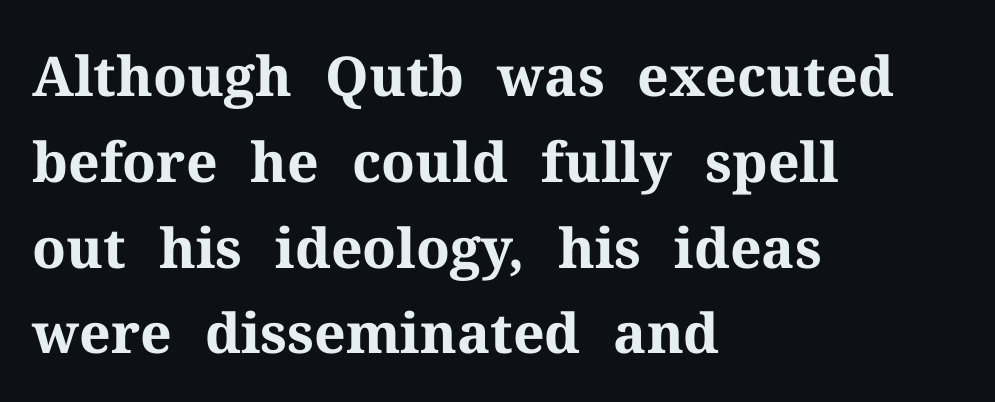
The image shows 55 px bold serif type, upright; set left-aligned, normal line spacing (1.56x), normal letter spacing, not underlined; medium stroke contrast and a medium x-height.
